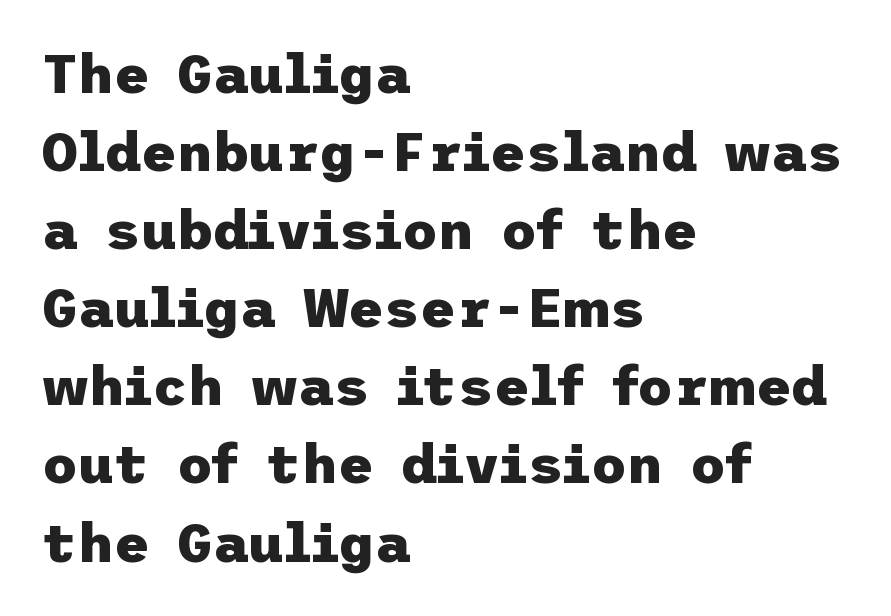
The image shows 55 px heavy sans-serif type, upright; set left-aligned, normal line spacing (1.42x), normal letter spacing, not underlined; low stroke contrast and a medium x-height.
